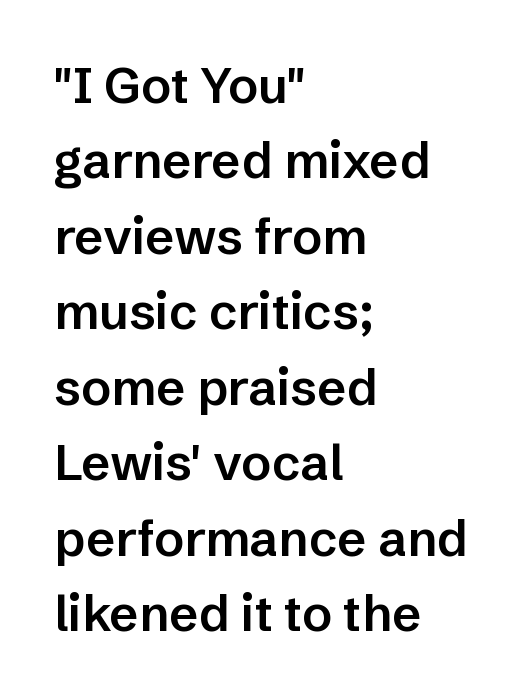
Q: Is the text bold? A: Semi-bold.
Q: Is the text italic (slanted)? A: No, it is upright.
Q: Is the typeface a serif or a sans-serif typeface? A: Sans-serif.
Q: Is the text underlined? A: No.
Q: How is the paragraph aligned? A: Left-aligned.
Q: Is the spacing between letters normal or unusually wide? A: Normal.
Q: Is the spacing between lines tight, normal or loose? A: Normal.
Q: Width (condensed, normal, or wide)? A: Normal.
Q: Stroke contrast? A: Low.
Q: x-height? A: Medium.
Q: Monospaced? A: No.
